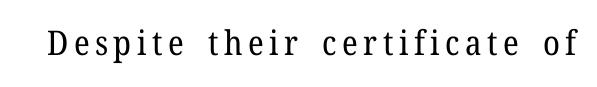
Q: Is the text bold? A: No.
Q: Is the text italic (slanted)? A: No, it is upright.
Q: Is the typeface a serif or a sans-serif typeface? A: Serif.
Q: Is the text underlined? A: No.
Q: Width (condensed, normal, or wide)? A: Normal.
Q: Stroke contrast? A: Low.
Q: x-height? A: Medium.
Q: Monospaced? A: No.
